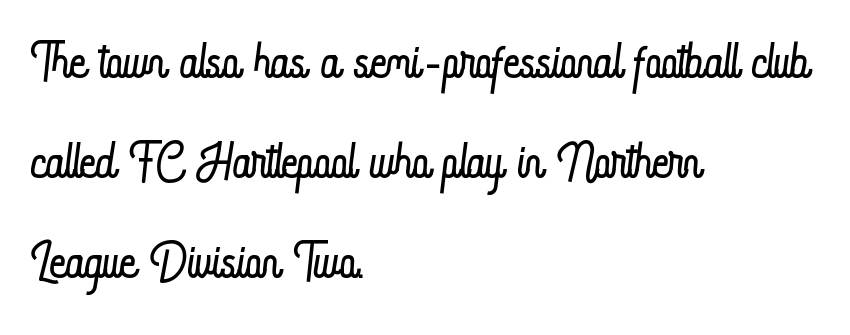
Letter spacing: default. A typesetter would call this leading conventional body-copy spacing. A light-to-regular cut is what we see here. Only glyphs here, with clear space below each row.
